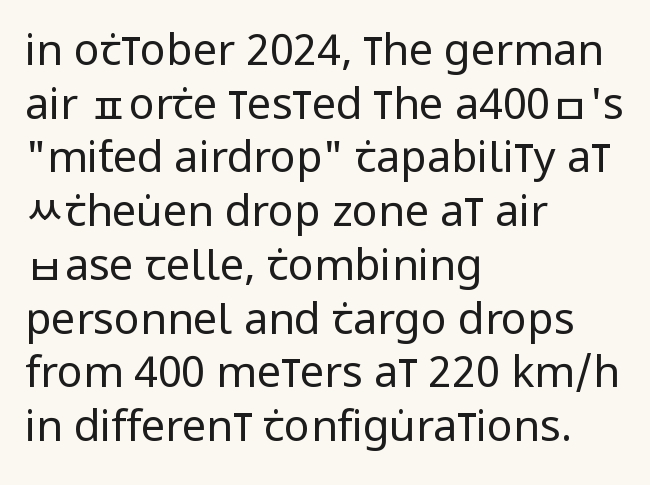
Q: Is the text bold? A: No.
Q: Is the text italic (slanted)? A: No, it is upright.
Q: Is the typeface a serif or a sans-serif typeface? A: Sans-serif.
Q: Is the text underlined? A: No.
Q: How is the paragraph aligned? A: Left-aligned.
Q: Is the spacing between letters normal or unusually wide? A: Normal.
Q: Is the spacing between lines tight, normal or loose? A: Normal.
Q: Width (condensed, normal, or wide)? A: Condensed.
Q: Stroke contrast? A: Low.
Q: x-height? A: Large.
Q: Monospaced? A: No.
